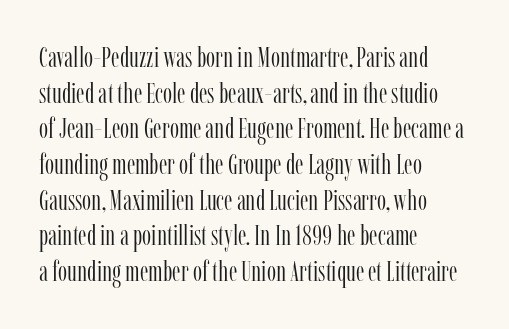
The image shows 29 px light, condensed serif type, upright; set left-aligned, line spacing 1.23x, normal letter spacing, not underlined; low stroke contrast and a medium x-height.
